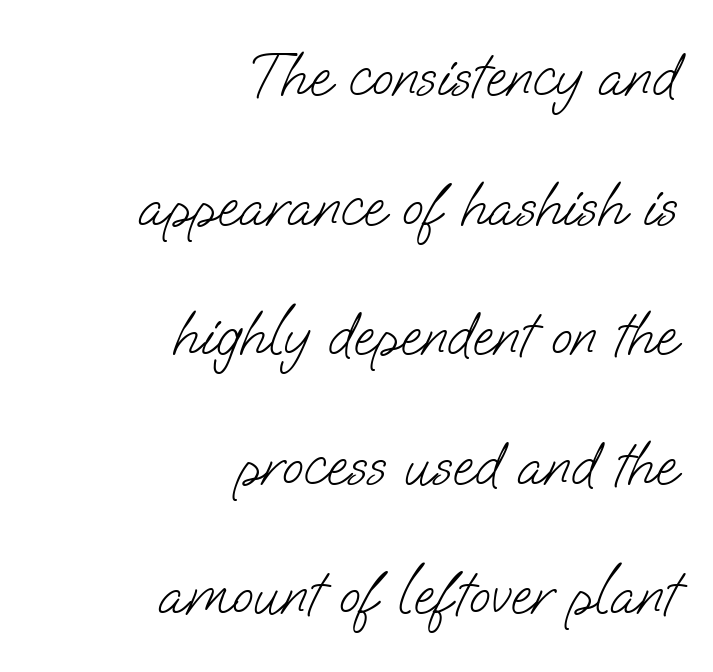
{"serif": "no", "bold": "no", "weight": "light", "width": "normal", "stroke_contrast": "low", "x_height": "small", "monospaced": "no", "underline": "no", "align": "right", "line_spacing": "loose", "line_spacing_ratio": 2.09, "letter_spacing": "normal", "letter_spacing_em": 0.0, "glyph_px": 62}
